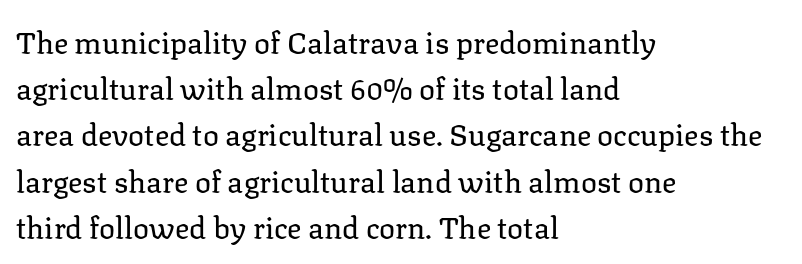
Reading down the column, the eye jumps a familiar distance to each next line. Vertical strokes here are truly vertical. Vertical stems look standard width or narrower in stroke. Notice how the passage keeps a crisp vertical edge on the left only. The letters carry serifs — small finishing strokes at the ends of their stems. Short note: letters normally spaced.
